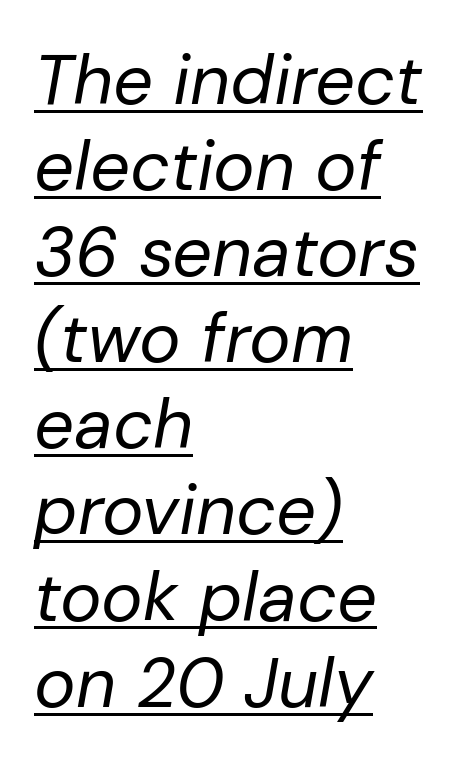
The image shows 70 px regular-weight type, italic (leaning right); set left-aligned, line spacing 1.23x, normal letter spacing, underlined; low stroke contrast and a medium x-height.
